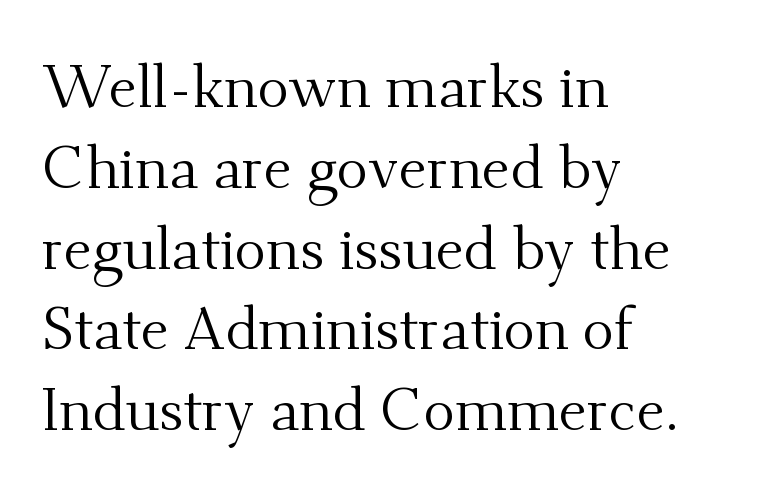
{"serif": "yes", "italic": "no", "bold": "no", "weight": "regular", "width": "normal", "stroke_contrast": "medium", "x_height": "small", "monospaced": "no", "underline": "no", "align": "left", "line_spacing": "normal", "line_spacing_ratio": 1.37, "letter_spacing": "normal", "letter_spacing_em": 0.0, "glyph_px": 59}
